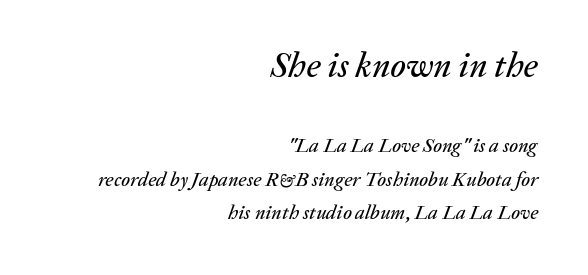
Character widths vary here, with narrow letters taking less room than wide ones. Line endings align vertically; line beginnings do not. Standard letterfit; no display-style spreading of the glyphs. Nobody drew a line under any word here. Is there much room between lines? A standard amount, neither cramped nor airy.
